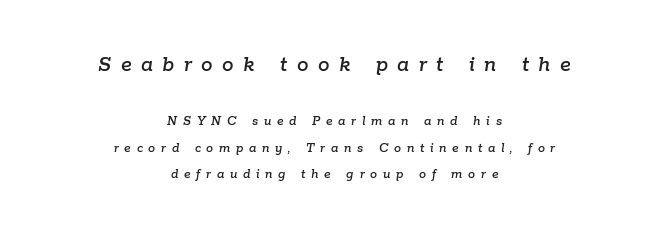
{"italic": "yes", "lean": "right", "slant_degrees": 9, "underline": "no", "align": "center", "line_spacing_ratio": 1.87, "letter_spacing": "wide", "letter_spacing_em": 0.41, "larger_block": "first", "size_ratio": 1.64, "glyph_px": 23}
